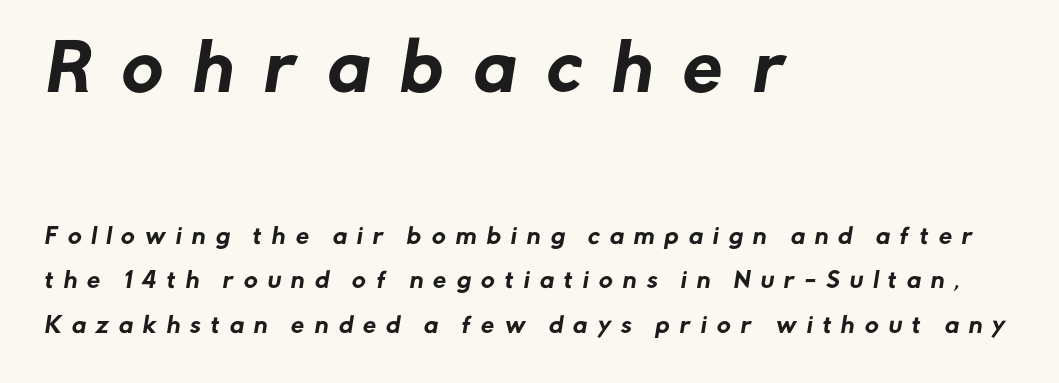
The image shows 63 px sans-serif type; set left-aligned, loose line spacing (2.12x), unusually wide letter spacing (+0.49 em), not underlined; the first (top) block is 3.0x larger; low stroke contrast and a medium x-height.
